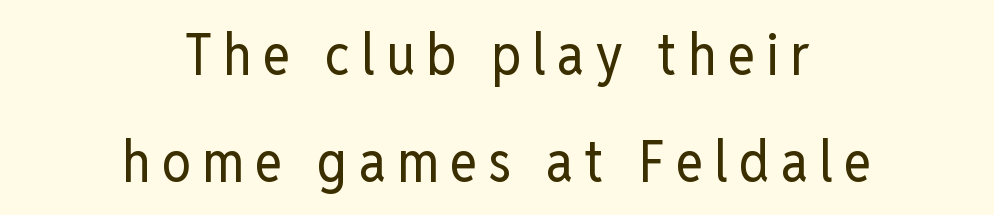
Compared with a typical body face, this is equally light or lighter still. Leftover space on each line is divided equally before and after the words. The typeface chosen for these lines omits serifs. Has an underline been added? It has not. Unlike italic type, these characters show no tilt at all. Proportional: the letters do not fall into vertical columns.
